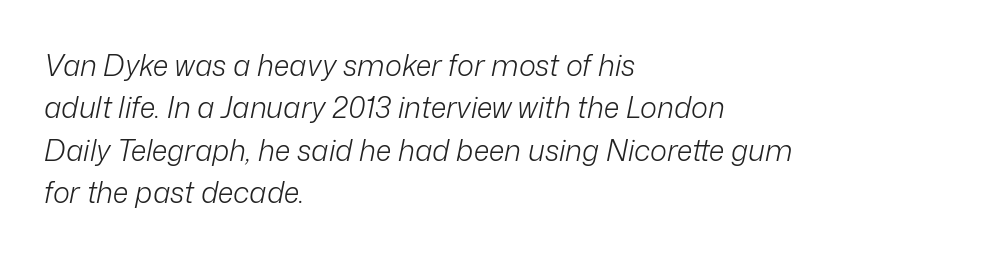
The gap between lines stays unmarked. You could call the tracking neutral — neither tight nor loose. The face looks like a standard text weight, possibly lighter. There's an unmistakable incline to the writing here.
